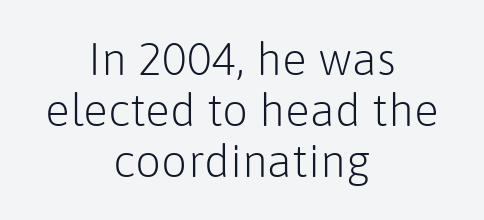
{"serif": "no", "italic": "no", "bold": "no", "weight": "light", "width": "normal", "stroke_contrast": "low", "x_height": "medium", "monospaced": "no", "underline": "no", "align": "center", "line_spacing": "tight", "line_spacing_ratio": 1.11, "letter_spacing": "normal", "letter_spacing_em": 0.0, "glyph_px": 46}
